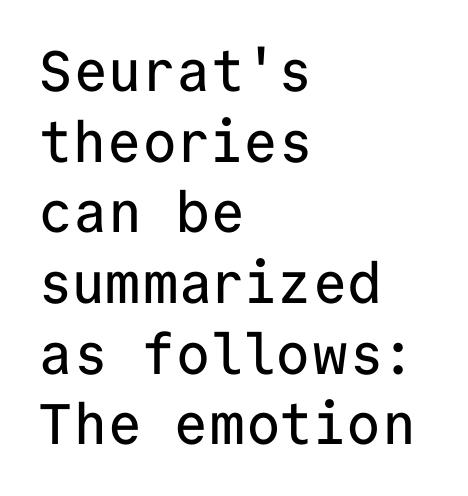
{"serif": "no", "italic": "no", "width": "normal", "stroke_contrast": "low", "x_height": "medium", "monospaced": "yes", "underline": "no", "align": "left", "line_spacing_ratio": 1.24, "letter_spacing": "normal", "letter_spacing_em": 0.0, "glyph_px": 57}
